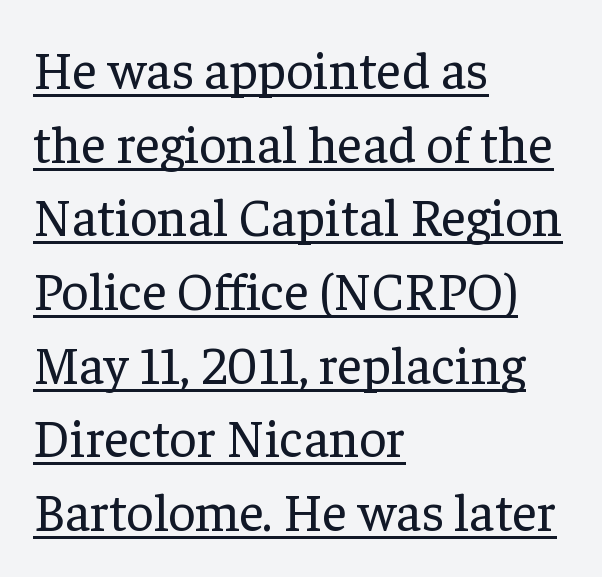
The image shows 53 px regular-weight serif type, upright; set left-aligned, normal line spacing (1.39x), normal letter spacing, underlined; low stroke contrast and a medium x-height.
